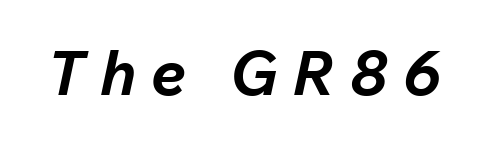
The image shows 62 px bold type, italic (leaning right); set unusually wide letter spacing (+0.24 em), not underlined; low stroke contrast and a medium x-height.
